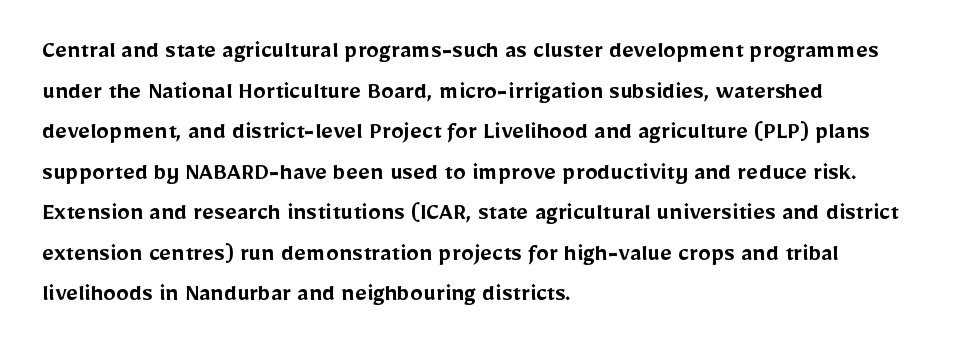
Q: Is the text bold? A: Semi-bold.
Q: Is the text italic (slanted)? A: No, it is upright.
Q: Is the text underlined? A: No.
Q: How is the paragraph aligned? A: Left-aligned.
Q: Is the spacing between letters normal or unusually wide? A: Normal.
Q: Is the spacing between lines tight, normal or loose? A: Normal.
